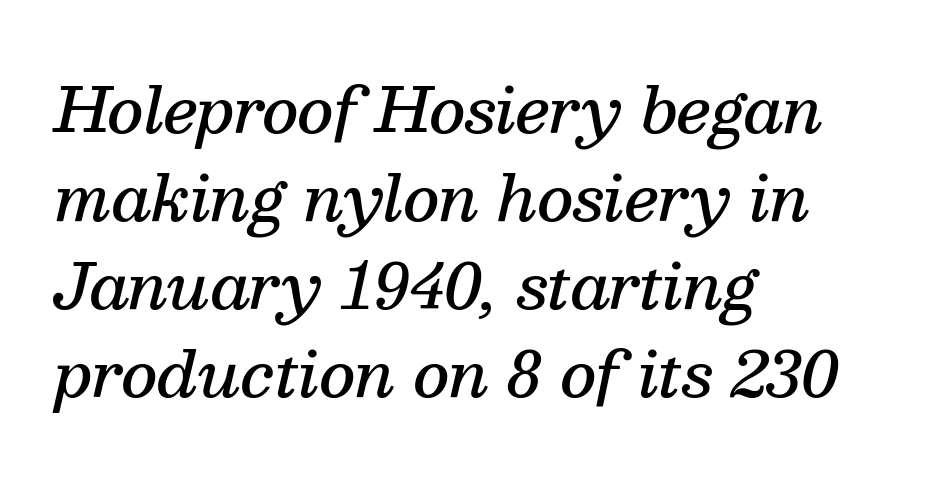
Summary of vertical rhythm: regular, with standard interline spacing. Its strokes are somewhat broadened, the hallmark of semibold type. Observe the ordinary spacing: letters are neighbours, not strangers. Type style note: has serifs.
